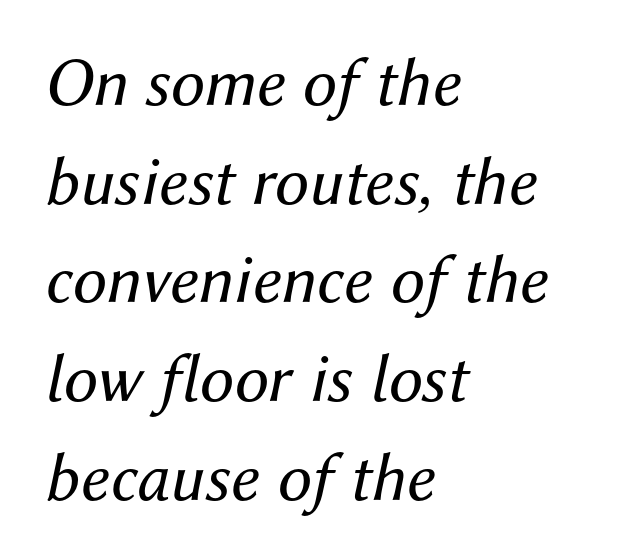
{"italic": "yes", "lean": "right", "slant_degrees": 12, "bold": "no", "weight": "regular", "width": "normal", "stroke_contrast": "medium", "x_height": "medium", "monospaced": "no", "underline": "no", "align": "left", "line_spacing": "normal", "line_spacing_ratio": 1.43, "letter_spacing": "normal", "letter_spacing_em": 0.0, "glyph_px": 69}
